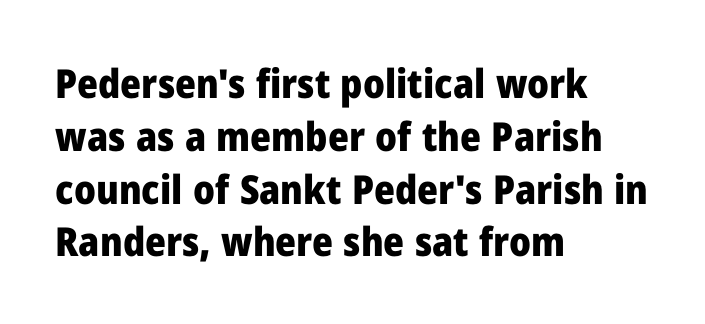
The type sits square on the baseline with zero lean. Its strokes are broad and dark, the hallmark of bold type. Varying glyph widths throughout — classic text-font behaviour. This sample keeps an unexceptional amount of space between lines.
